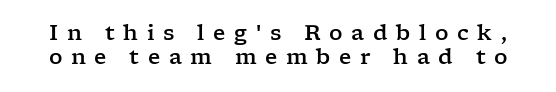
The image shows 21 px text type, upright; set tight line spacing (1.14x), unusually wide letter spacing (+0.41 em), not underlined.
